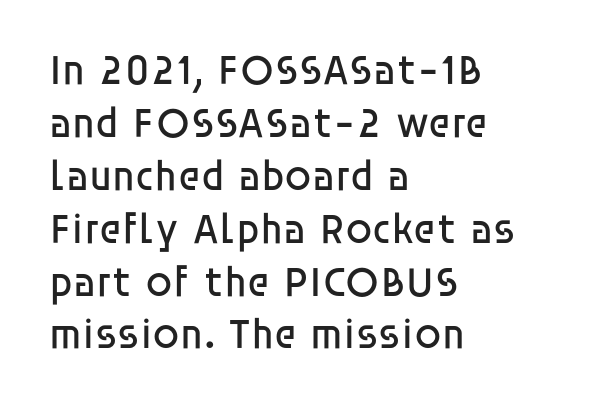
{"serif": "no", "italic": "no", "bold": "no", "weight": "regular", "width": "normal", "stroke_contrast": "low", "x_height": "large", "monospaced": "no", "underline": "no", "align": "left", "line_spacing_ratio": 1.23, "letter_spacing": "normal", "letter_spacing_em": 0.0, "glyph_px": 43}
